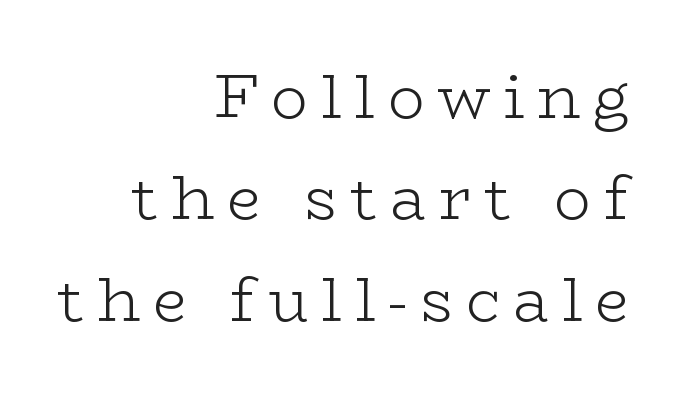
Q: Is the text bold? A: No.
Q: Is the text italic (slanted)? A: No, it is upright.
Q: Is the typeface a serif or a sans-serif typeface? A: Serif.
Q: Is the text underlined? A: No.
Q: How is the paragraph aligned? A: Right-aligned.
Q: Is the spacing between letters normal or unusually wide? A: Unusually wide.
Q: Is the spacing between lines tight, normal or loose? A: Normal.
Q: Width (condensed, normal, or wide)? A: Wide.
Q: Stroke contrast? A: Low.
Q: x-height? A: Medium.
Q: Monospaced? A: No.
